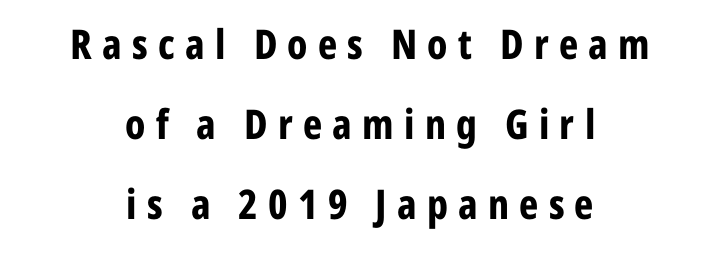
Is this a fixed-width face? No — the glyphs have proportional, varying widths. Does the type have serifs? No, each stem ends abruptly. The rendering inserts visible extra space after every character. Style check: upright. The leading is generous, giving the passage an open texture.
